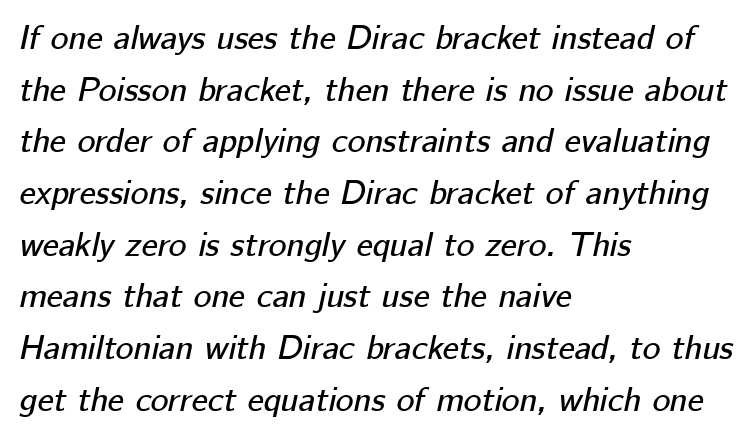
Character widths vary here, with narrow letters taking less room than wide ones. The passage shown is not underscored anywhere. Rows of type keep a routine distance in the vertical direction. The whole block is typeset with a tilt.
